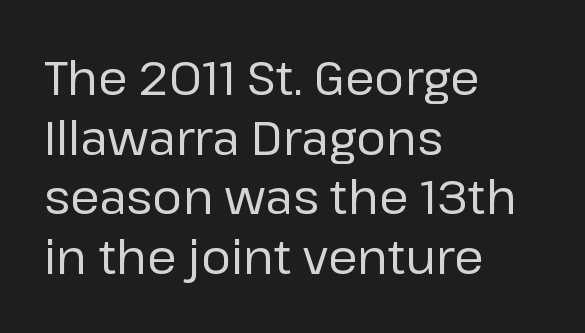
Horizontally, the lines are justified to the leading edge only. Looks like regular typesetting: each glyph gets only the width it needs. The font sits on the lighter half of the weight spectrum, regular included. If you drew a line through each stem, it would be perfectly vertical.
